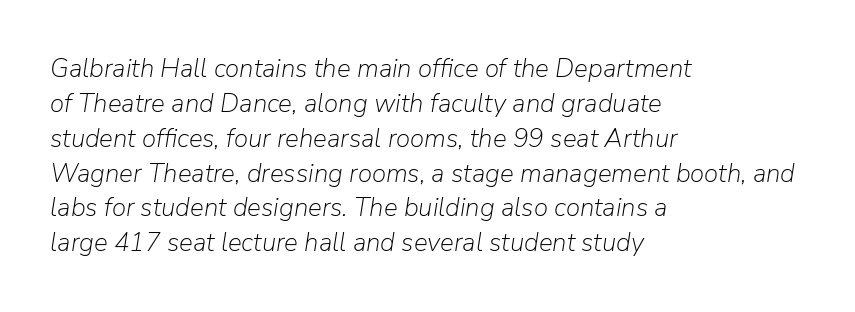
The image shows 26 px text type, italic (leaning right); set left-aligned, normal line spacing (1.34x), normal letter spacing, not underlined.
